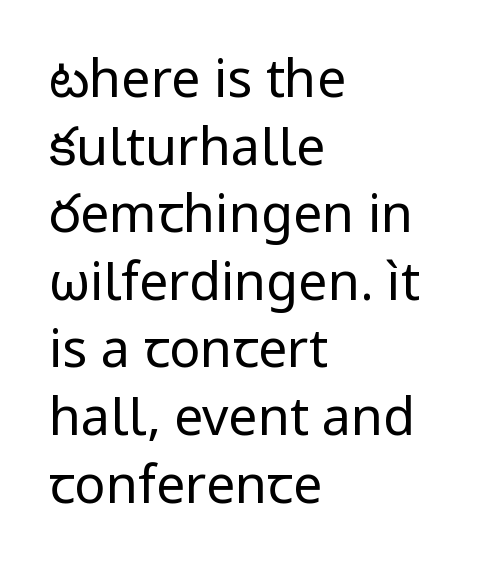
Q: Is the text bold? A: No.
Q: Is the text italic (slanted)? A: No, it is upright.
Q: Is the typeface a serif or a sans-serif typeface? A: Sans-serif.
Q: Is the text underlined? A: No.
Q: How is the paragraph aligned? A: Left-aligned.
Q: Is the spacing between letters normal or unusually wide? A: Normal.
Q: Is the spacing between lines tight, normal or loose? A: Normal.
Q: Width (condensed, normal, or wide)? A: Normal.
Q: Stroke contrast? A: Low.
Q: x-height? A: Medium.
Q: Monospaced? A: No.
